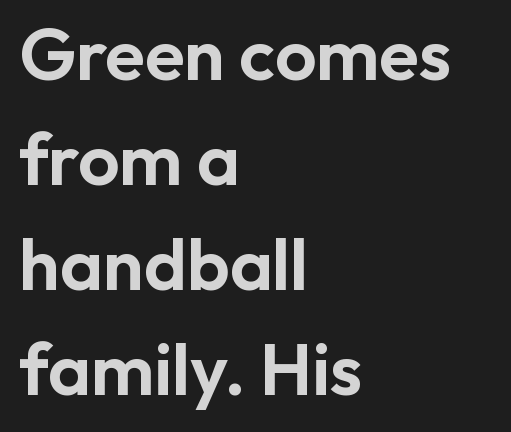
If you drew a ruler down the left edge, every line would touch it. Beneath every word, the page is bare. Look at the bottom of the vertical strokes: they stop flat, with no serifs. Italic? Not at all — the glyphs are vertical. Look at the tracking — it's just the regular setting, nothing added. Here the designer chose a conventional face with non-uniform glyph widths.
